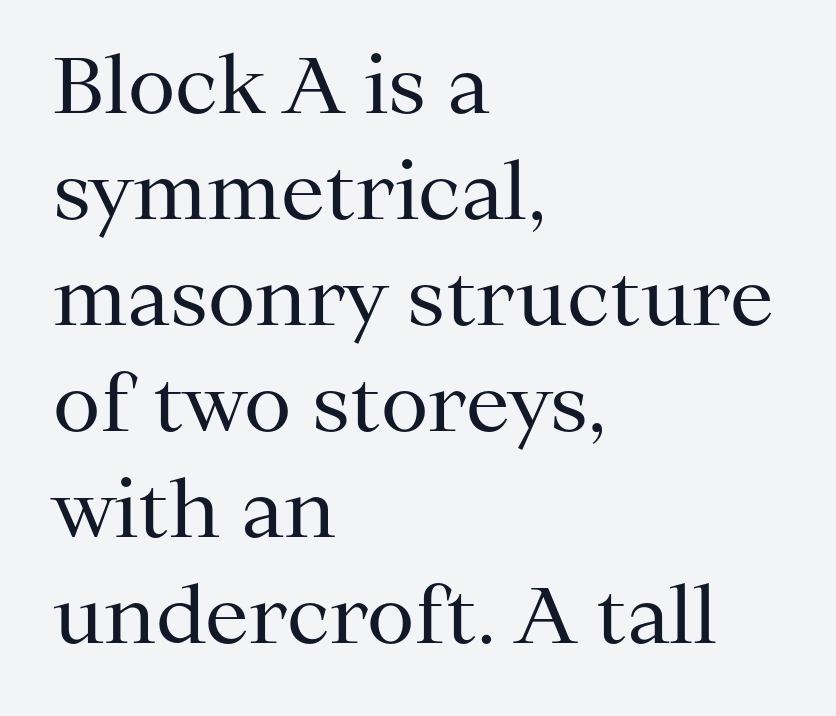
The image shows 78 px regular-weight serif type, upright; set left-aligned, normal line spacing (1.36x), normal letter spacing, not underlined; medium stroke contrast and a medium x-height.
